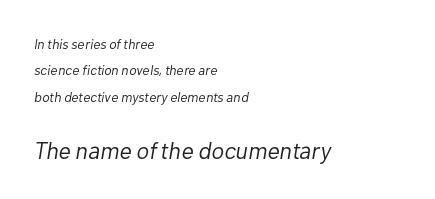
{"italic": "yes", "lean": "right", "slant_degrees": 10, "bold": "no", "underline": "no", "align": "left", "line_spacing_ratio": 1.89, "letter_spacing": "normal", "letter_spacing_em": 0.0, "larger_block": "second", "size_ratio": 1.71, "glyph_px": 24}
